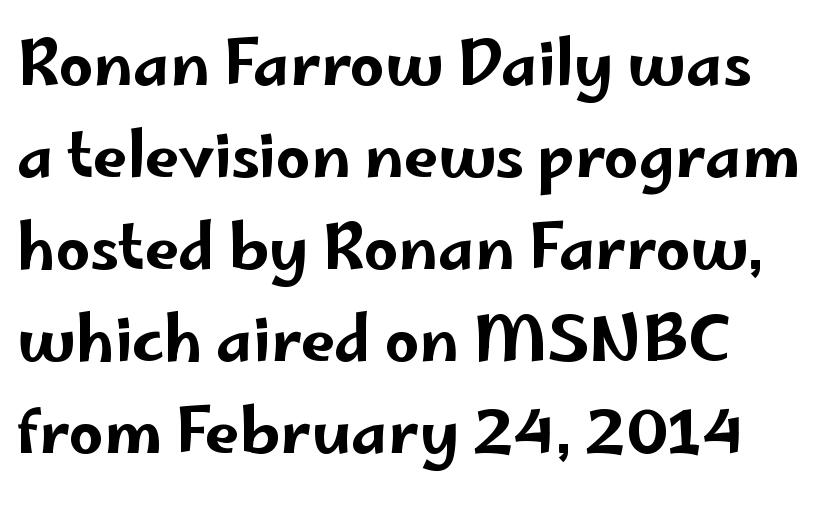
The face used here is a sans, in the tradition of grotesques and geometrics. Letters rest on an invisible, unmarked baseline. Rows of type keep a routine distance in the vertical direction. Observe the ordinary spacing: letters are neighbours, not strangers. The letters advance in unequal steps, a hallmark of proportional type.
